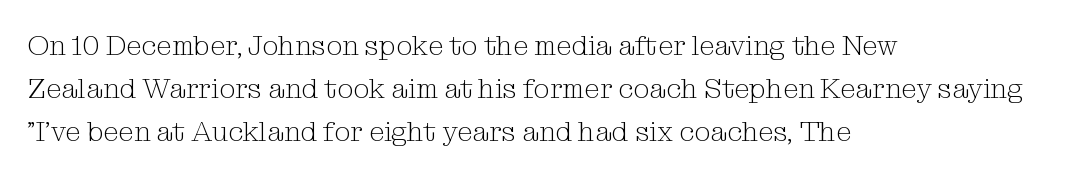
The image shows 28 px light serif type, upright; set left-aligned, normal line spacing (1.54x), normal letter spacing, not underlined; medium stroke contrast and a medium x-height.
